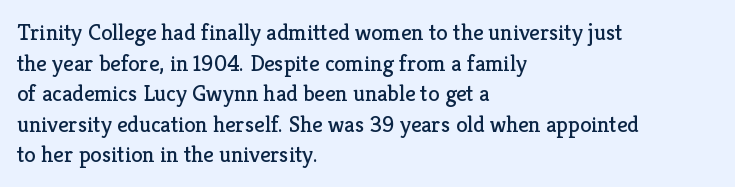
Q: Is the text bold? A: No.
Q: Is the text italic (slanted)? A: No, it is upright.
Q: Is the text underlined? A: No.
Q: How is the paragraph aligned? A: Left-aligned.
Q: Is the spacing between letters normal or unusually wide? A: Normal.
Q: Is the spacing between lines tight, normal or loose? A: Normal.
